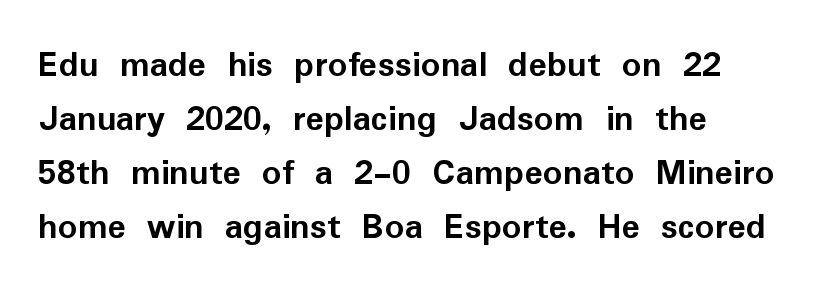
{"serif": "no", "italic": "no", "bold": "yes", "weight": "semibold", "width": "normal", "stroke_contrast": "low", "x_height": "medium", "monospaced": "no", "underline": "no", "line_spacing": "normal", "line_spacing_ratio": 1.42, "letter_spacing": "normal", "letter_spacing_em": 0.0, "glyph_px": 38}
